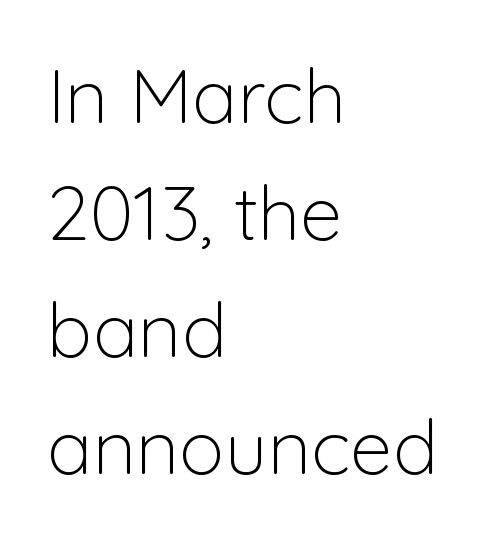
Underlining? Definitely not there. The rendering uses a moderate line-height, typical for paragraphs. Left-aligned paragraph, ragged on the right. A typesetter would mark this as roman, not italic. Here the designer chose a conventional face with non-uniform glyph widths.
